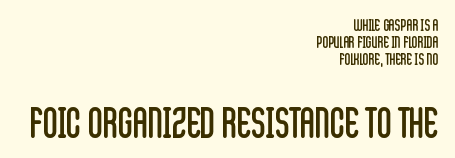
{"serif": "no", "italic": "no", "bold": "no", "weight": "regular", "width": "condensed", "stroke_contrast": "low", "x_height": "large", "monospaced": "no", "underline": "no", "align": "right", "line_spacing": "tight", "line_spacing_ratio": 1.06, "letter_spacing": "normal", "letter_spacing_em": 0.0, "larger_block": "second", "size_ratio": 2.56, "glyph_px": 41}
